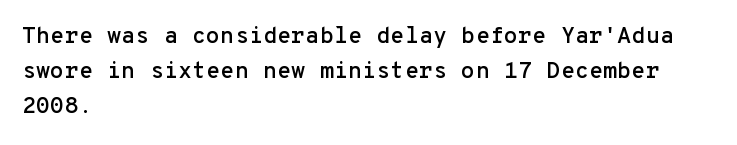
{"italic": "no", "underline": "no", "align": "left", "line_spacing": "normal", "line_spacing_ratio": 1.53, "letter_spacing": "normal", "letter_spacing_em": 0.0, "glyph_px": 23}
